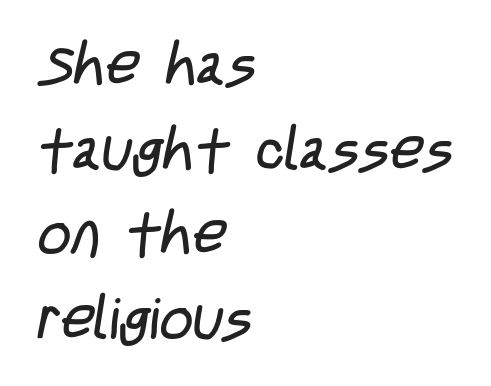
If you measured baseline to baseline, you'd find a middling distance. These glyphs show unthickened strokes, regular width or finer. This rendering employs a face without finishing strokes, i.e., a sans-serif. The glyphs are unaccompanied by any horizontal stroke below them. The rendering anchors every line to the left-hand side. Nothing unusual about the tracking: characters are spaced as the font intends.
